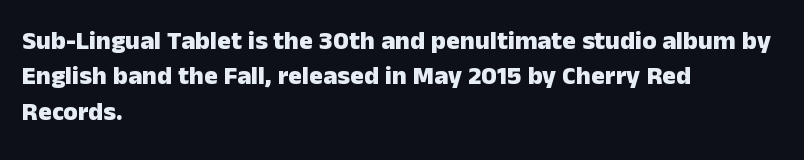
Normally led — the rows are evenly, conventionally spaced. A roman cut, with each character standing at attention. The gaps between neighbouring characters are ordinary and unremarkable. The words here are not underlined. Left-aligned paragraph, ragged on the right. The typesetting leans heavy: a genuine bold.
